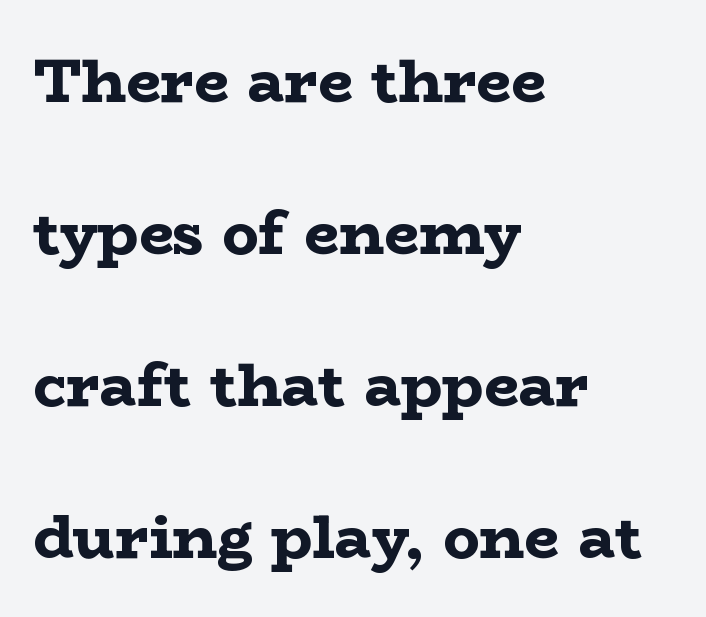
{"serif": "yes", "italic": "no", "bold": "yes", "weight": "bold", "width": "wide", "stroke_contrast": "low", "x_height": "medium", "monospaced": "no", "underline": "no", "align": "left", "line_spacing": "loose", "line_spacing_ratio": 2.49, "letter_spacing": "normal", "letter_spacing_em": 0.0, "glyph_px": 61}
